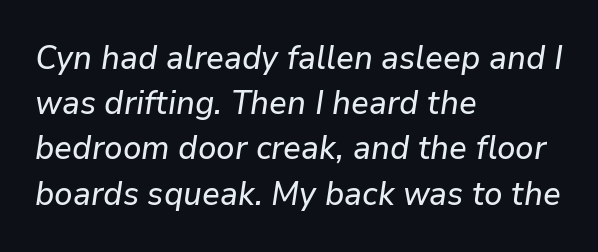
{"italic": "yes", "lean": "right", "slant_degrees": 9, "width": "normal", "stroke_contrast": "low", "x_height": "medium", "monospaced": "no", "underline": "no", "align": "left", "line_spacing": "normal", "line_spacing_ratio": 1.37, "letter_spacing": "normal", "letter_spacing_em": 0.0, "glyph_px": 33}
